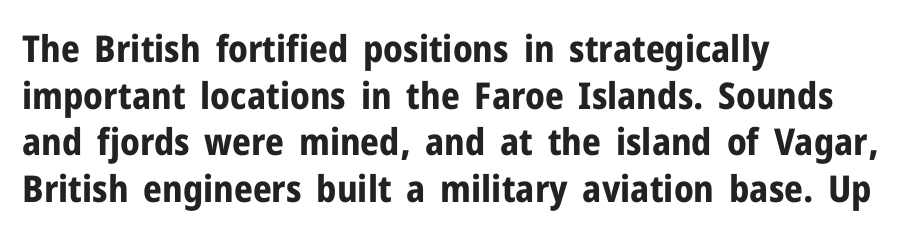
The image shows 37 px bold sans-serif type, upright; set left-aligned, normal line spacing (1.26x), normal letter spacing, not underlined; low stroke contrast and a medium x-height.
